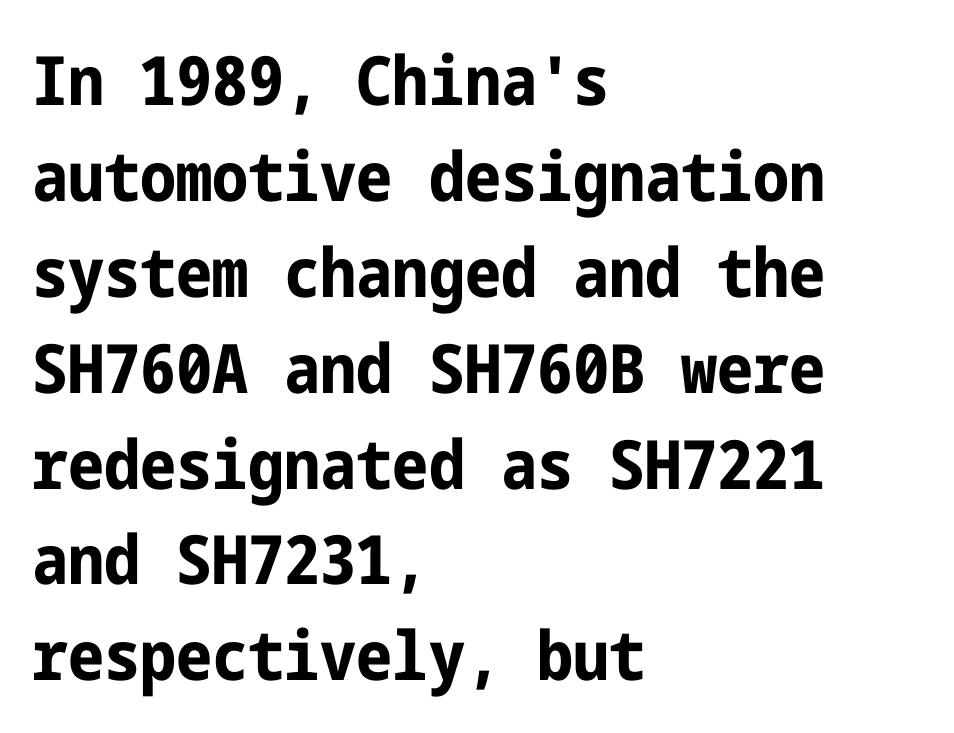
Q: Is the text bold? A: Yes.
Q: Is the text italic (slanted)? A: No, it is upright.
Q: Is the typeface a serif or a sans-serif typeface? A: Sans-serif.
Q: Is the text underlined? A: No.
Q: How is the paragraph aligned? A: Left-aligned.
Q: Is the spacing between letters normal or unusually wide? A: Normal.
Q: Is the spacing between lines tight, normal or loose? A: Normal.
Q: Width (condensed, normal, or wide)? A: Condensed.
Q: Stroke contrast? A: Low.
Q: x-height? A: Medium.
